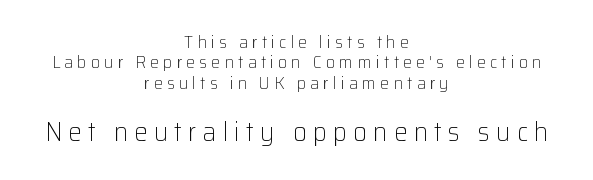
{"italic": "no", "bold": "no", "underline": "no", "align": "center", "line_spacing": "tight", "line_spacing_ratio": 1.13, "letter_spacing": "wide", "letter_spacing_em": 0.23, "larger_block": "second", "size_ratio": 1.5, "glyph_px": 27}
